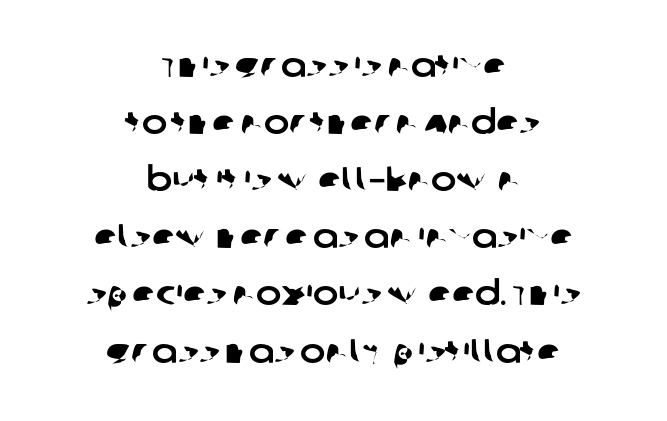
{"serif": "no", "width": "normal", "stroke_contrast": "low", "x_height": "large", "monospaced": "no", "underline": "no", "align": "center", "line_spacing": "normal", "line_spacing_ratio": 1.68, "letter_spacing": "normal", "letter_spacing_em": 0.0, "glyph_px": 34}
